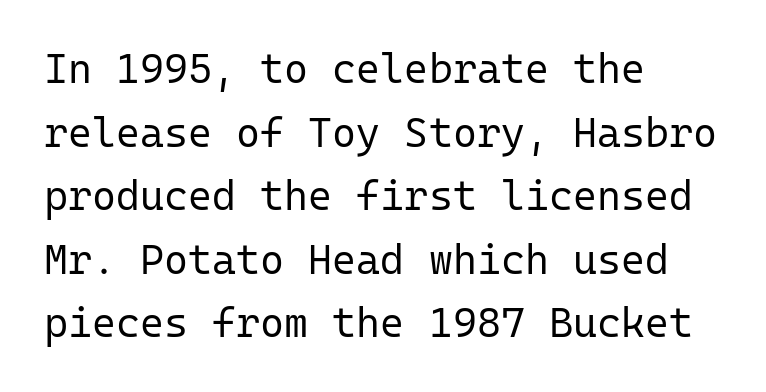
Q: Is the text bold? A: No.
Q: Is the text italic (slanted)? A: No, it is upright.
Q: Is the typeface a serif or a sans-serif typeface? A: Sans-serif.
Q: Is the text underlined? A: No.
Q: How is the paragraph aligned? A: Left-aligned.
Q: Is the spacing between letters normal or unusually wide? A: Normal.
Q: Is the spacing between lines tight, normal or loose? A: Normal.
Q: Width (condensed, normal, or wide)? A: Normal.
Q: Stroke contrast? A: Low.
Q: x-height? A: Medium.
Q: Monospaced? A: Yes.
